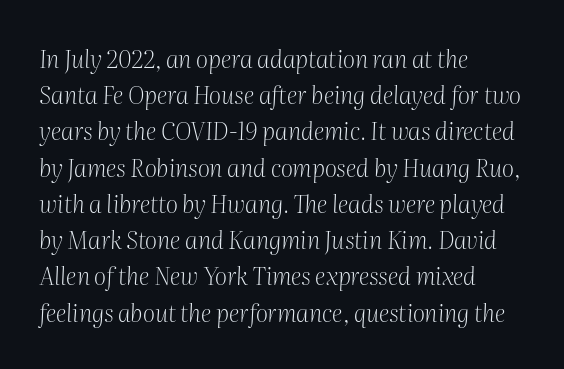
{"italic": "yes", "lean": "right", "slant_degrees": 2, "bold": "no", "underline": "no", "align": "left", "line_spacing": "normal", "line_spacing_ratio": 1.51, "letter_spacing": "normal", "letter_spacing_em": 0.0, "glyph_px": 24}
